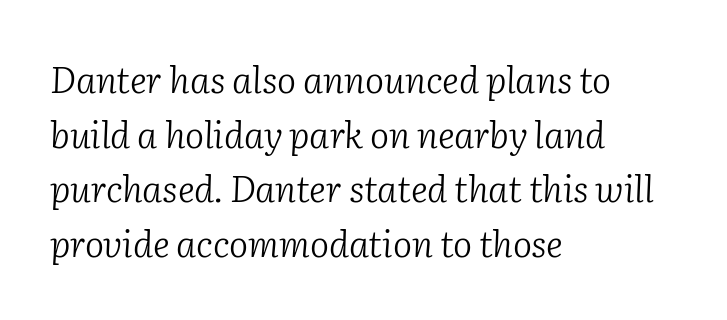
The image shows 36 px light serif type, italic (leaning right); set left-aligned, normal line spacing (1.52x), normal letter spacing, not underlined; low stroke contrast and a medium x-height.
